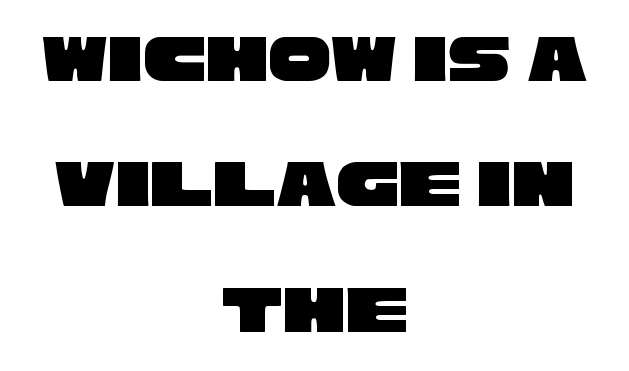
The image shows 70 px wide sans-serif type; set centered, line spacing 1.79x, normal letter spacing, not underlined; low stroke contrast and a large x-height.
